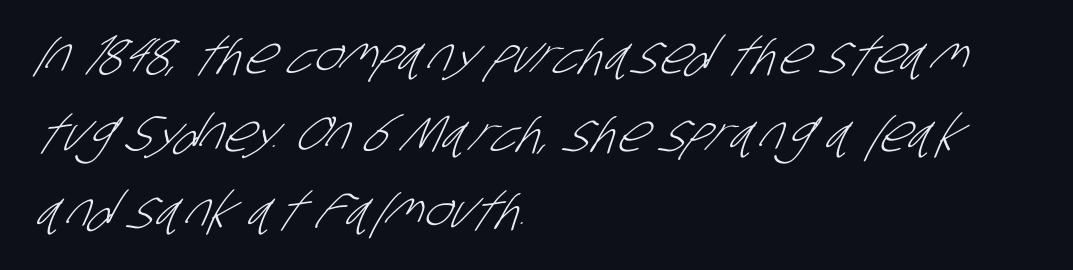
Q: Is the text bold? A: No.
Q: Is the typeface a serif or a sans-serif typeface? A: Sans-serif.
Q: Is the text underlined? A: No.
Q: How is the paragraph aligned? A: Left-aligned.
Q: Is the spacing between letters normal or unusually wide? A: Normal.
Q: Is the spacing between lines tight, normal or loose? A: Normal.
Q: Width (condensed, normal, or wide)? A: Condensed.
Q: Stroke contrast? A: Low.
Q: x-height? A: Large.
Q: Monospaced? A: No.
